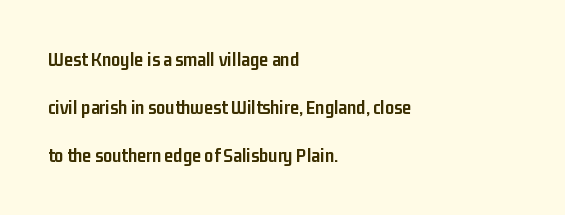
Where is the straight margin? On the left. Just letters on the line, the space beneath them empty. The block of text is sparse from top to bottom, with ample space between rows. Stroke thickness is high; the sample reads as a true bold.
